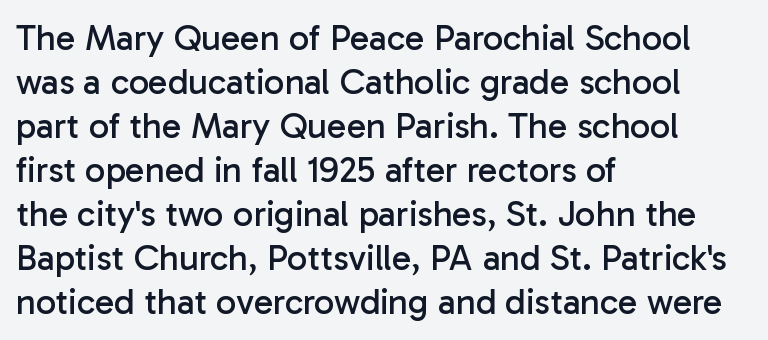
The image shows 36 px regular-weight sans-serif type, upright; set left-aligned, line spacing 1.22x, normal letter spacing, not underlined; low stroke contrast and a medium x-height.
